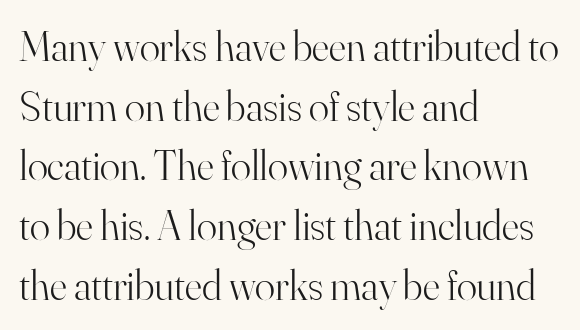
Character widths vary here, with narrow letters taking less room than wide ones. Line starts are locked; line ends wander. How are the letters spaced? Ordinarily, with no added tracking. The passage shown is not underscored anywhere. Think standard paragraph weight, or any step lighter than that.
